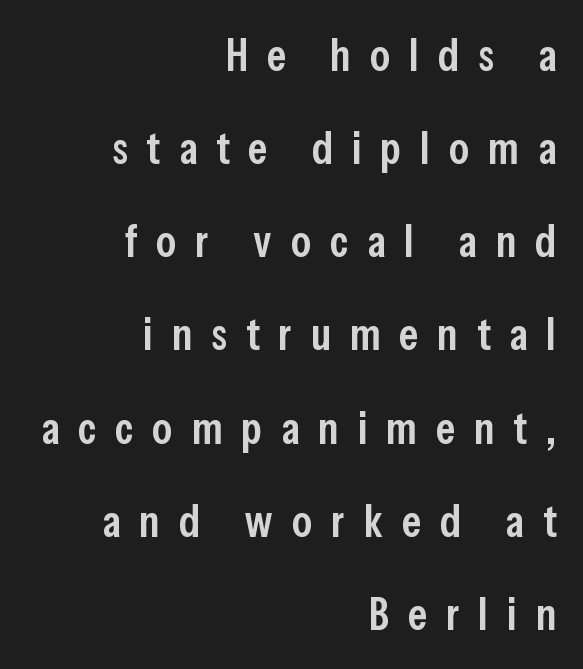
Words appear elongated and porous because spacing is wide. Does the copy run flush right? Yes — the right margin is perfectly even. I'd call this a sans setting — the letters go barefoot. Here the designer chose a conventional face with non-uniform glyph widths. Underline: absent. Style check: upright.
